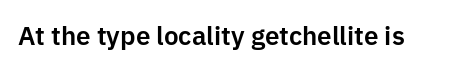
Is there any slant? The stems are plumb. Descenders are the only things crossing below the line. The line texture is even and compact thanks to regular tracking.
